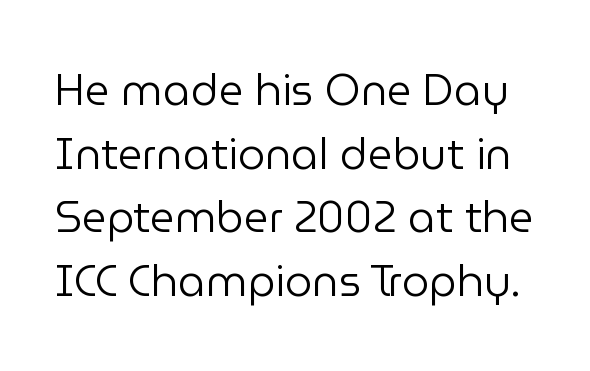
Is this a heavy cut? Hardly; it is regular or lighter. Here the designer chose a conventional face with non-uniform glyph widths. The string is rendered with underlining switched off. A typesetter would mark this as roman, not italic. Grotesque or geometric, the face here clearly has no serifs. There is no visible air inserted between adjacent glyphs.
